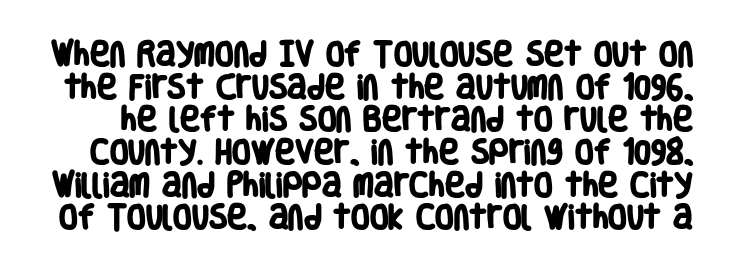
Q: Is the text bold? A: Yes.
Q: Is the text underlined? A: No.
Q: Is the spacing between letters normal or unusually wide? A: Normal.
